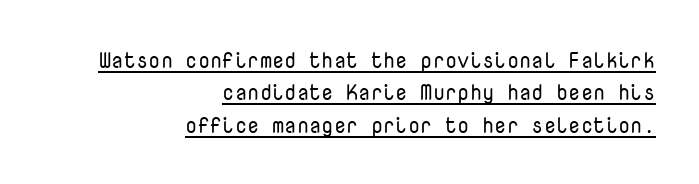
The specimen reads as upright at a glance. The string is rendered with underlining switched on. The cut favours lightness, reaching ordinary text weight at its darkest. Does the copy run flush right? Yes — the right margin is perfectly even.
